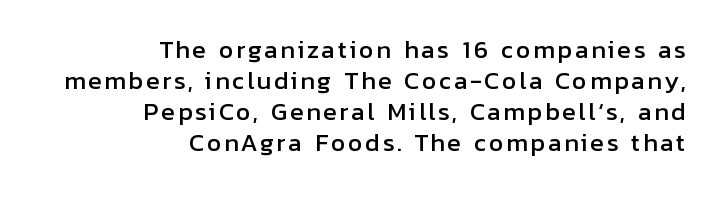
Words float on clear page, feet unadorned. The block of text has a typical density, with ordinary space between rows. The type sits square on the baseline with zero lean. Visually the block forms a straight wall on the right and a jagged coastline on the left.
